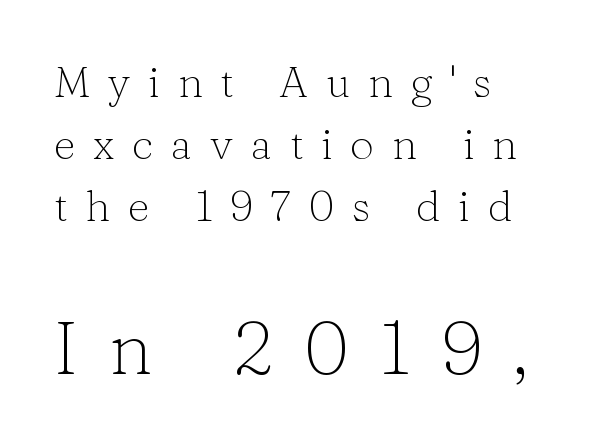
Q: Is the text bold? A: No.
Q: Is the text italic (slanted)? A: No, it is upright.
Q: Is the typeface a serif or a sans-serif typeface? A: Serif.
Q: Is the text underlined? A: No.
Q: How is the paragraph aligned? A: Left-aligned.
Q: Is the spacing between letters normal or unusually wide? A: Unusually wide.
Q: Is the spacing between lines tight, normal or loose? A: Normal.
Q: Which block of text is set in a larger size, the first (top) or the second (bottom)? A: The second (bottom) one.
Q: Width (condensed, normal, or wide)? A: Normal.
Q: Stroke contrast? A: Low.
Q: x-height? A: Medium.
Q: Monospaced? A: No.
